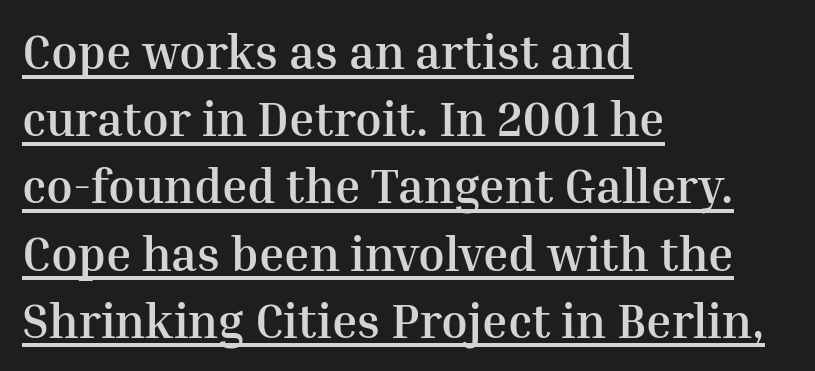
{"serif": "yes", "italic": "no", "bold": "yes", "weight": "semibold", "width": "normal", "stroke_contrast": "medium", "x_height": "medium", "monospaced": "no", "underline": "yes", "align": "left", "line_spacing": "normal", "line_spacing_ratio": 1.4, "letter_spacing": "normal", "letter_spacing_em": 0.0, "glyph_px": 48}
